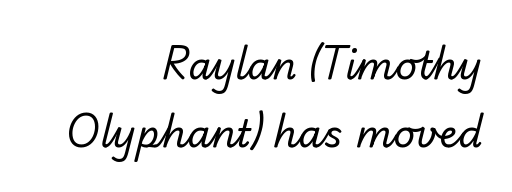
{"serif": "no", "bold": "no", "weight": "regular", "width": "normal", "stroke_contrast": "low", "x_height": "small", "monospaced": "no", "underline": "no", "align": "right", "line_spacing_ratio": 1.78, "letter_spacing": "normal", "letter_spacing_em": 0.0, "glyph_px": 38}
